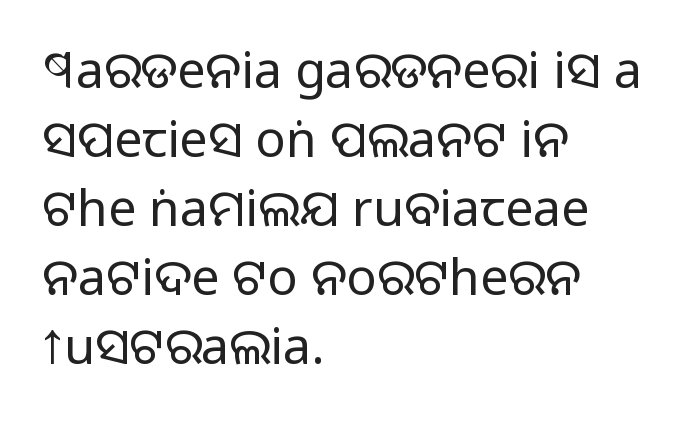
Nothing sits at the stroke ends, so this counts as sans-serif. All the whitespace from short lines collects on the right. Inter-character spacing is left at the font's built-in metrics. The rendering uses a moderate line-height, typical for paragraphs. Nope, not italic — everything's standing straight. This rendering features lettering with no underline.
